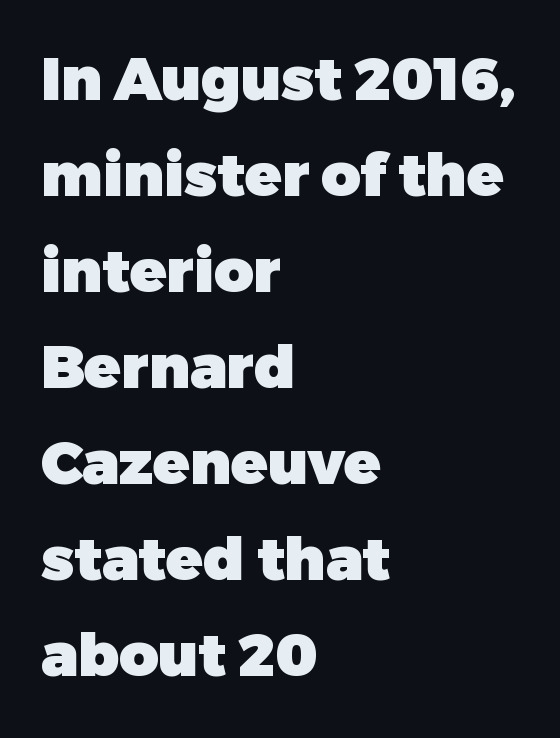
The image shows 60 px heavy sans-serif type, upright; set left-aligned, normal line spacing (1.6x), normal letter spacing, not underlined; low stroke contrast and a medium x-height.
